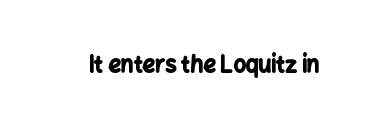
Short note: letters normally spaced. Words float on clear page, feet unadorned. The letters stand upright; this is a roman face. Heavy, bold letterforms.
